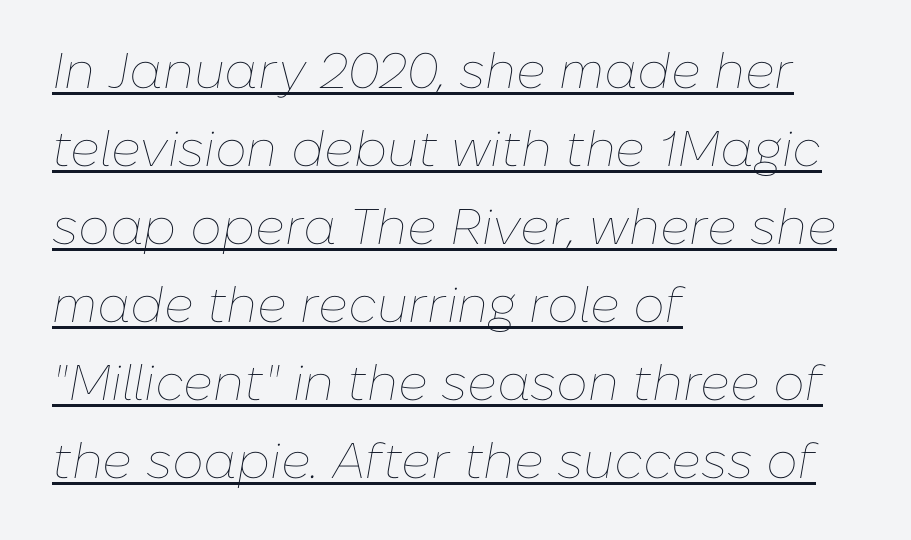
Q: Is the text bold? A: No.
Q: Is the text italic (slanted)? A: Yes, it leans right by about 10 degrees.
Q: Is the text underlined? A: Yes.
Q: How is the paragraph aligned? A: Left-aligned.
Q: Is the spacing between letters normal or unusually wide? A: Normal.
Q: Is the spacing between lines tight, normal or loose? A: Normal.
Q: Width (condensed, normal, or wide)? A: Normal.
Q: Stroke contrast? A: Low.
Q: x-height? A: Medium.
Q: Monospaced? A: No.
